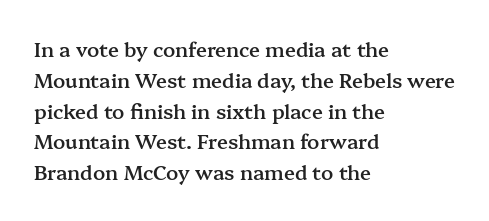
Q: Is the text bold? A: Semi-bold.
Q: Is the text italic (slanted)? A: No, it is upright.
Q: Is the text underlined? A: No.
Q: How is the paragraph aligned? A: Left-aligned.
Q: Is the spacing between letters normal or unusually wide? A: Normal.
Q: Is the spacing between lines tight, normal or loose? A: Normal.
